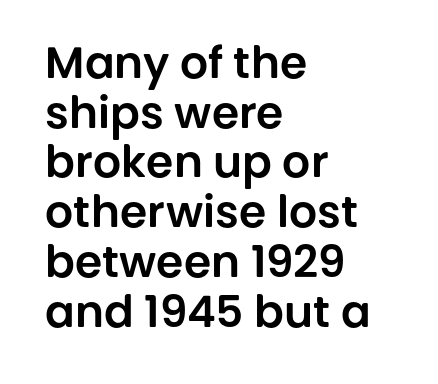
Q: Is the text italic (slanted)? A: No, it is upright.
Q: Is the typeface a serif or a sans-serif typeface? A: Sans-serif.
Q: Is the text underlined? A: No.
Q: How is the paragraph aligned? A: Left-aligned.
Q: Is the spacing between letters normal or unusually wide? A: Normal.
Q: Is the spacing between lines tight, normal or loose? A: Tight.
Q: Width (condensed, normal, or wide)? A: Normal.
Q: Stroke contrast? A: Low.
Q: x-height? A: Large.
Q: Monospaced? A: No.
